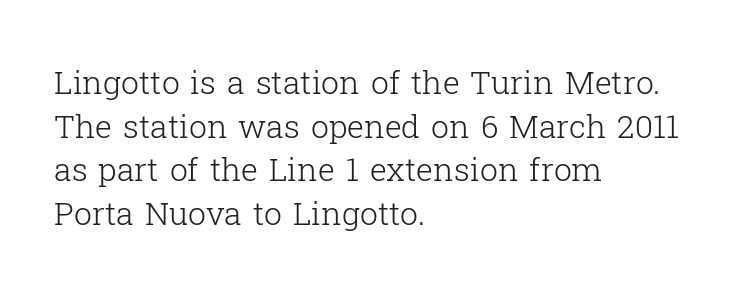
Regular leading. Note the varied advance widths — an 'i' is clearly narrower than an 'm'. Compared with a centered layout, this one pins lines to the left instead. Compared with typical body copy, the letter spacing here is the same. Descenders hang freely into open space.
